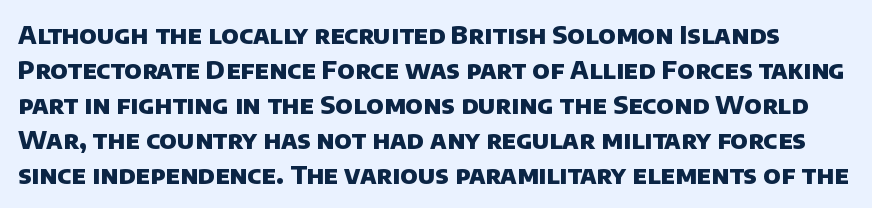
{"bold": "yes", "underline": "no", "line_spacing": "normal", "line_spacing_ratio": 1.4, "letter_spacing": "normal", "letter_spacing_em": 0.0, "glyph_px": 25}
